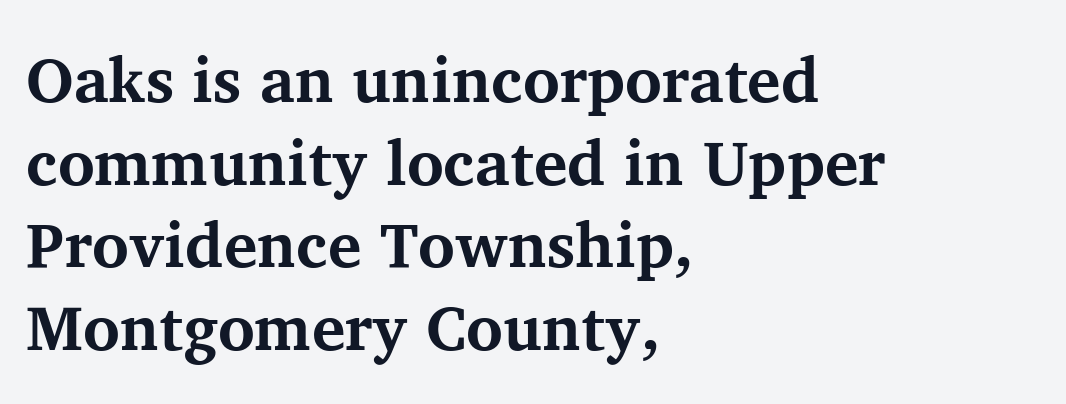
Tall strokes in this sample are plumb rather than angled. Spacing verdict: proportional, widths tailored to each character. These lines sit exactly where default settings would place them. The area under the type is left untouched.
